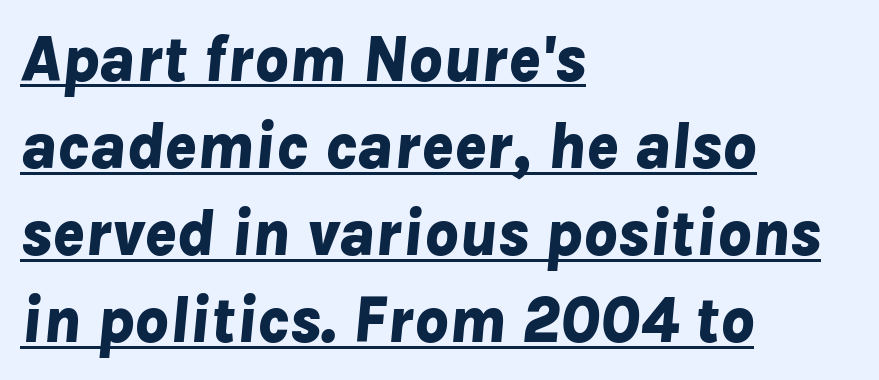
Q: Is the text bold? A: Yes.
Q: Is the text italic (slanted)? A: Yes, it leans right by about 8 degrees.
Q: Is the text underlined? A: Yes.
Q: How is the paragraph aligned? A: Left-aligned.
Q: Is the spacing between letters normal or unusually wide? A: Normal.
Q: Is the spacing between lines tight, normal or loose? A: Normal.
Q: Width (condensed, normal, or wide)? A: Normal.
Q: Stroke contrast? A: Low.
Q: x-height? A: Medium.
Q: Monospaced? A: No.
